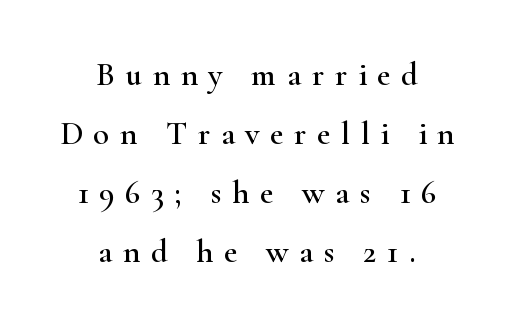
The text block is weighted toward neither margin, spreading evenly from the middle. A serif font was chosen for this passage. The font's upright variant was chosen for this text. Short note: letters widely spaced.
